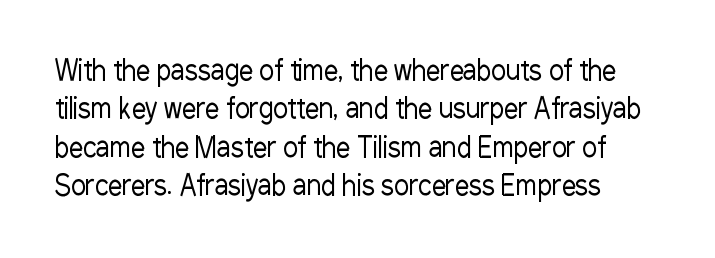
The image shows 28 px regular-weight, condensed sans-serif type, upright; set normal line spacing (1.37x), normal letter spacing, not underlined; low stroke contrast and a medium x-height.
